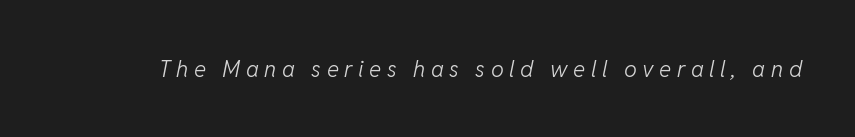
Q: Is the text bold? A: No.
Q: Is the text italic (slanted)? A: Yes, it leans right by about 11 degrees.
Q: Is the text underlined? A: No.
Q: Is the spacing between letters normal or unusually wide? A: Unusually wide.
